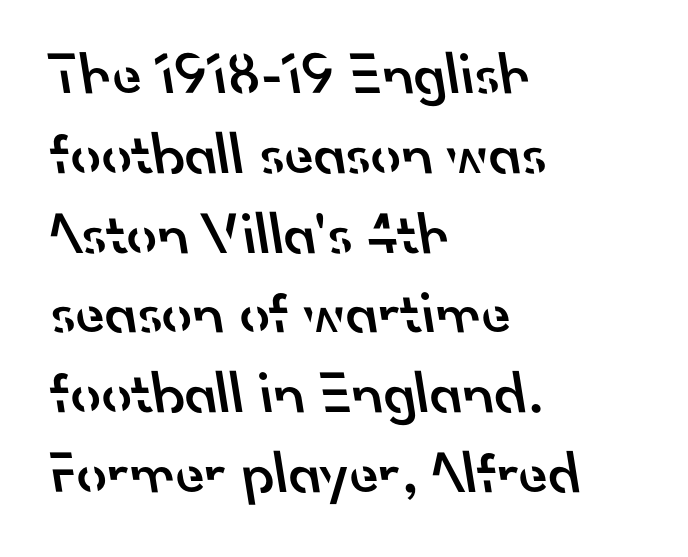
Letterform terminals end flat and unadorned throughout the passage. This sample keeps an unexceptional amount of space between lines. Beneath every word, the page is bare. These lines stack with their left ends in a neat column.
